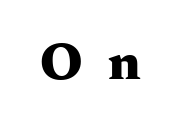
Tracking here is generous; glyphs stand well apart from one another. The font's upright variant was chosen for this text. Heft: maximum for text — a bold. Looks like regular typesetting: each glyph gets only the width it needs.
